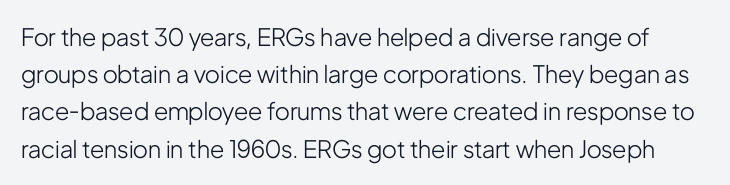
The image shows 24 px text type, upright; set normal line spacing (1.55x), normal letter spacing, not underlined.
